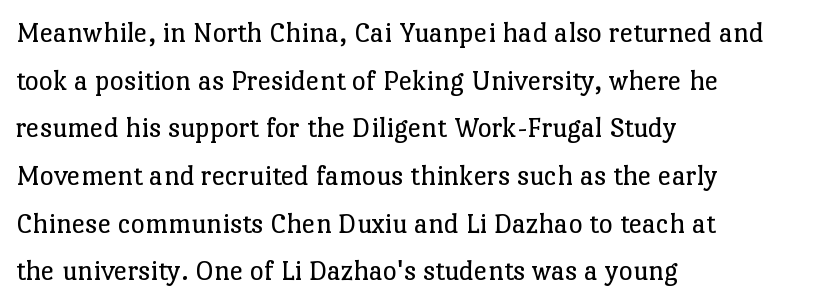
One glance says typical: line gaps are just what's usual. Visually the block forms a straight wall on the left and a jagged coastline on the right. Only glyphs here, with clear space below each row. Looks like regular typesetting: each glyph gets only the width it needs.
